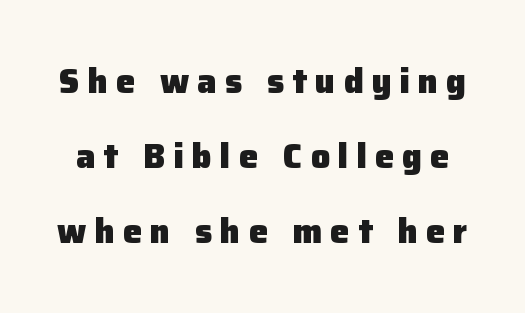
{"serif": "no", "italic": "no", "bold": "yes", "weight": "heavy", "width": "normal", "stroke_contrast": "low", "x_height": "medium", "monospaced": "no", "underline": "no", "line_spacing": "loose", "line_spacing_ratio": 2.21, "letter_spacing": "wide", "letter_spacing_em": 0.24, "glyph_px": 34}
